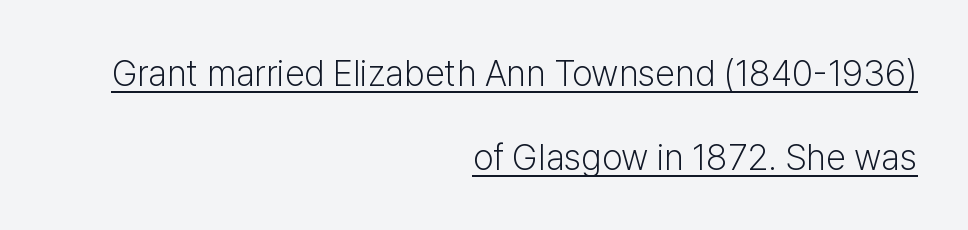
Q: Is the text bold? A: No.
Q: Is the text italic (slanted)? A: No, it is upright.
Q: Is the typeface a serif or a sans-serif typeface? A: Sans-serif.
Q: Is the text underlined? A: Yes.
Q: How is the paragraph aligned? A: Right-aligned.
Q: Is the spacing between letters normal or unusually wide? A: Normal.
Q: Is the spacing between lines tight, normal or loose? A: Loose.
Q: Width (condensed, normal, or wide)? A: Normal.
Q: Stroke contrast? A: Low.
Q: x-height? A: Medium.
Q: Monospaced? A: No.
